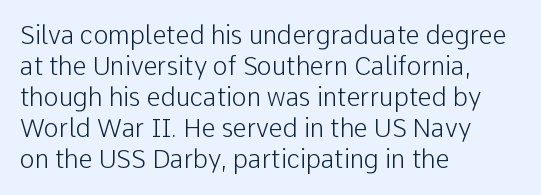
Q: Is the text bold? A: No.
Q: Is the text italic (slanted)? A: No, it is upright.
Q: Is the text underlined? A: No.
Q: How is the paragraph aligned? A: Left-aligned.
Q: Is the spacing between letters normal or unusually wide? A: Normal.
